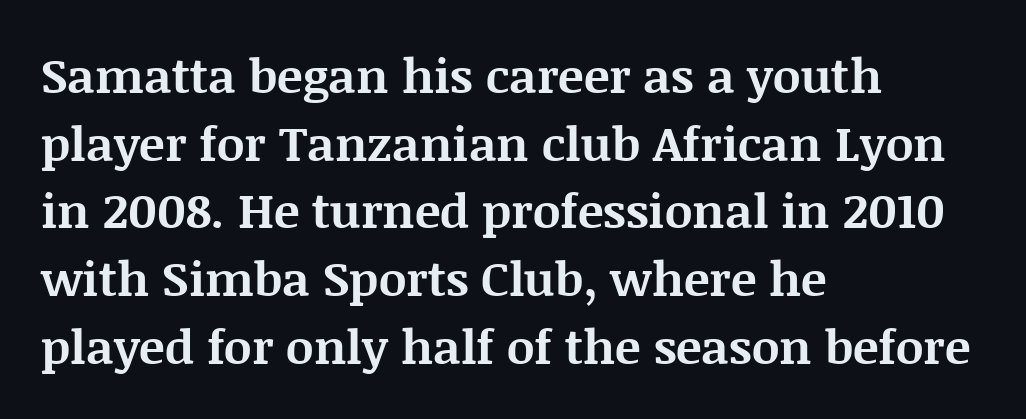
{"serif": "yes", "italic": "no", "bold": "yes", "weight": "bold", "width": "normal", "stroke_contrast": "medium", "x_height": "large", "monospaced": "no", "underline": "no", "align": "left", "line_spacing": "normal", "line_spacing_ratio": 1.41, "letter_spacing": "normal", "letter_spacing_em": 0.0, "glyph_px": 48}
